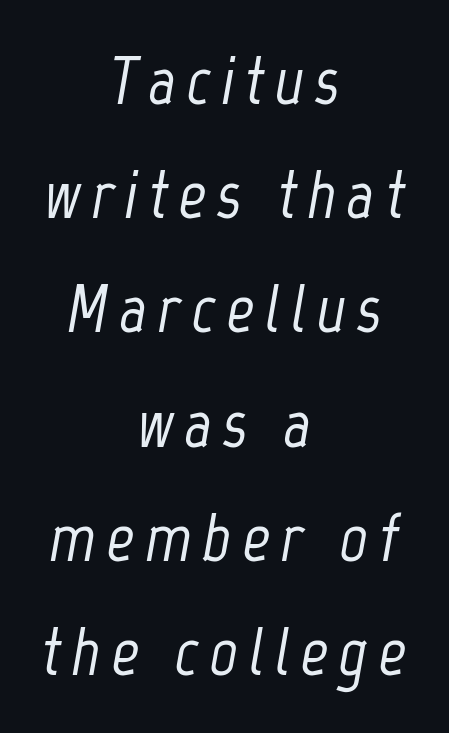
Q: Is the text italic (slanted)? A: Yes, it leans right by about 12 degrees.
Q: Is the text underlined? A: No.
Q: How is the paragraph aligned? A: Centered.
Q: Is the spacing between lines tight, normal or loose? A: Normal.
Q: Width (condensed, normal, or wide)? A: Condensed.
Q: Stroke contrast? A: Low.
Q: x-height? A: Medium.
Q: Monospaced? A: No.
